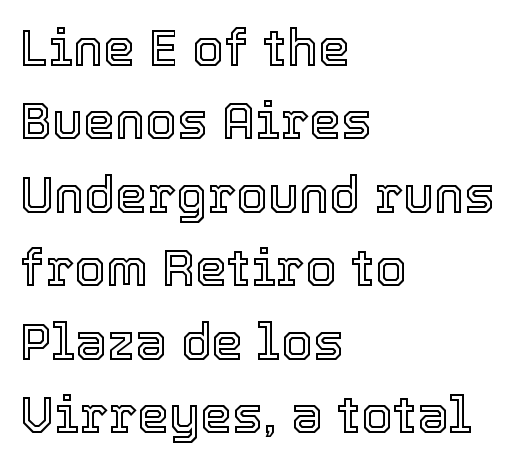
Q: Is the text italic (slanted)? A: No, it is upright.
Q: Is the text underlined? A: No.
Q: How is the paragraph aligned? A: Left-aligned.
Q: Is the spacing between letters normal or unusually wide? A: Normal.
Q: Is the spacing between lines tight, normal or loose? A: Normal.
Q: Width (condensed, normal, or wide)? A: Normal.
Q: x-height? A: Medium.
Q: Monospaced? A: No.
